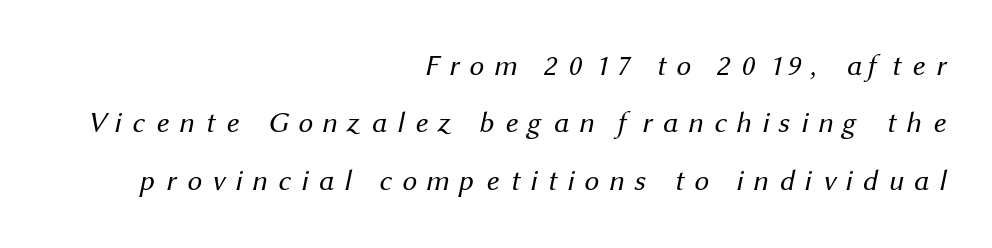
{"serif": "no", "bold": "no", "weight": "regular", "width": "normal", "stroke_contrast": "medium", "x_height": "medium", "monospaced": "no", "underline": "no", "align": "right", "line_spacing": "loose", "line_spacing_ratio": 1.98, "letter_spacing": "wide", "letter_spacing_em": 0.35, "glyph_px": 29}
